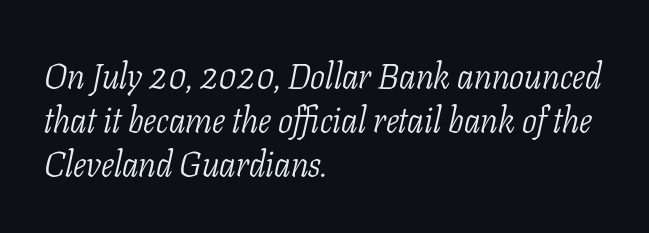
Look at the tracking — it's just the regular setting, nothing added. Quick note: italic. Weight class: somewhere from thin through regular. This sample is left-justified, so line endings fall wherever the words run out. You could not count columns in this text — the font is proportionally spaced. Old-style or modern, the face here clearly has serifs.
